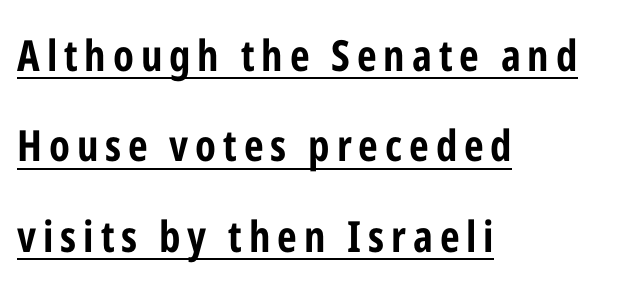
You could not count columns in this text — the font is proportionally spaced. Line spacing here is loose. The designer went with a sans here, leaving each stem footless. Caption: lettering with a line underneath.
